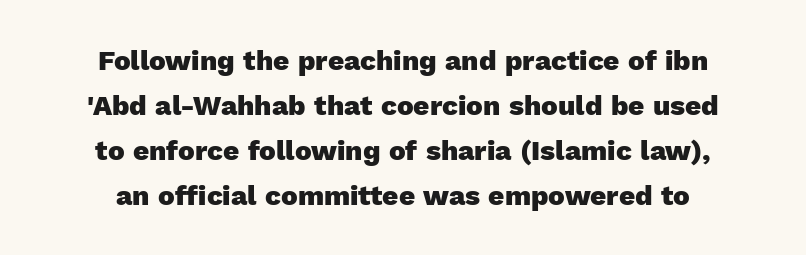
The designer left line spacing at the default. This rendering leaves character spacing at its baseline value. These words are printed bold, with thick strokes throughout. The face used here is proportionally spaced, like ordinary book or web type.
